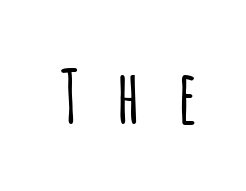
Note: no serifs on the glyphs. Varying glyph widths throughout — classic text-font behaviour. The gap between lines stays unmarked. Display-style spreading of the glyphs; the letterfit is very open.
